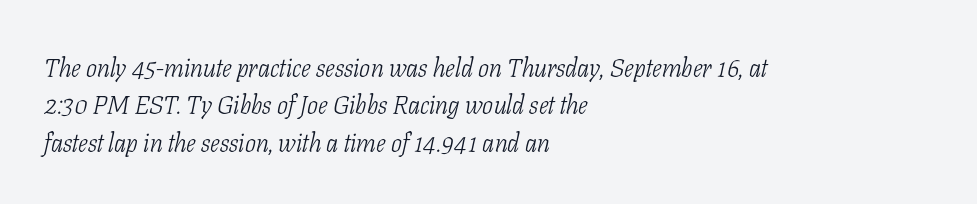
The image shows 26 px text type, italic (leaning right); set left-aligned, normal line spacing (1.44x), normal letter spacing, not underlined.
